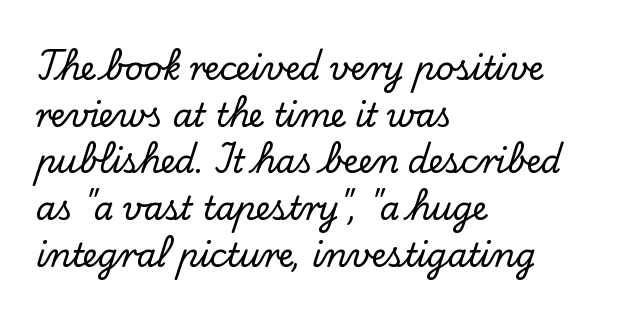
{"serif": "yes", "width": "normal", "stroke_contrast": "low", "x_height": "small", "monospaced": "no", "underline": "no", "align": "left", "line_spacing": "normal", "line_spacing_ratio": 1.46, "letter_spacing": "normal", "letter_spacing_em": 0.0, "glyph_px": 32}
